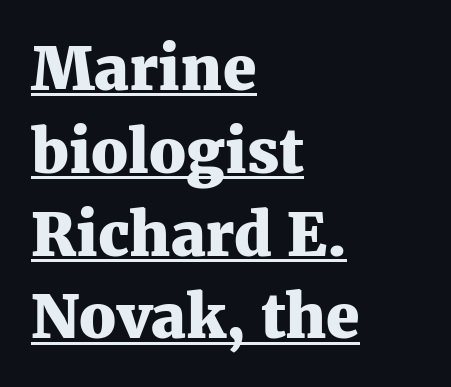
Reading down the column, the eye jumps a familiar distance to each next line. Emphasis by weight is at full strength: bold. Proportional: the letters do not fall into vertical columns. The lines are quadded left. Every word sits above its own underline.
